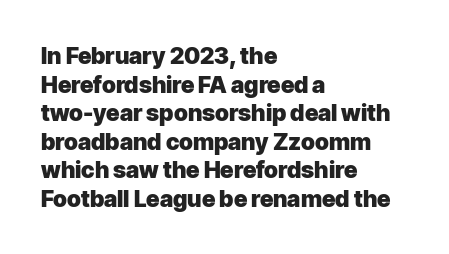
{"italic": "no", "bold": "yes", "underline": "no", "align": "left", "line_spacing_ratio": 1.24, "letter_spacing": "normal", "letter_spacing_em": 0.0, "glyph_px": 23}
